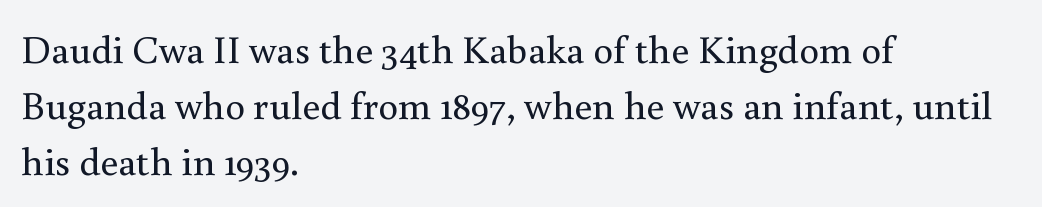
Q: Is the text bold? A: No.
Q: Is the text italic (slanted)? A: No, it is upright.
Q: Is the typeface a serif or a sans-serif typeface? A: Serif.
Q: Is the text underlined? A: No.
Q: How is the paragraph aligned? A: Left-aligned.
Q: Is the spacing between letters normal or unusually wide? A: Normal.
Q: Is the spacing between lines tight, normal or loose? A: Normal.
Q: Width (condensed, normal, or wide)? A: Normal.
Q: Stroke contrast? A: Medium.
Q: x-height? A: Small.
Q: Monospaced? A: No.
